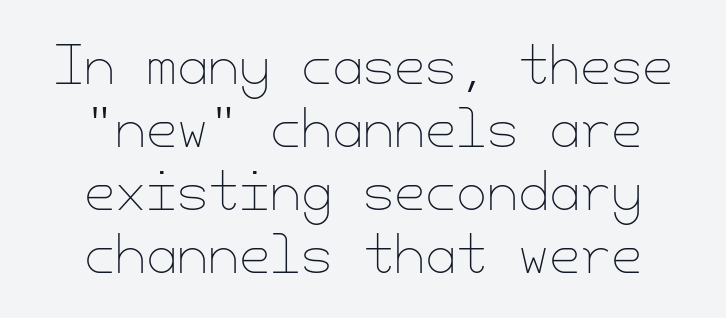
The image shows 50 px thin type, upright; set centered, normal line spacing (1.26x), normal letter spacing, not underlined; low stroke contrast and a small x-height.
